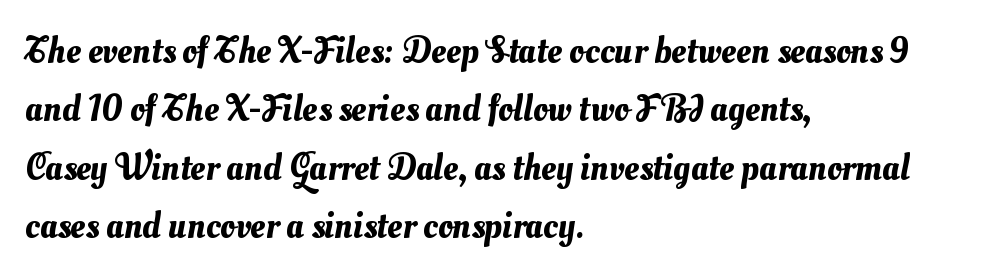
A typesetter would call this proportional, since set widths differ per character. A student would call this left alignment; a typographer would say flush left, rag right. No extra tracking has been applied to these lines. Vertically, the passage feels balanced, rows spaced as you'd expect. Each row of text sits above clean, open space.
